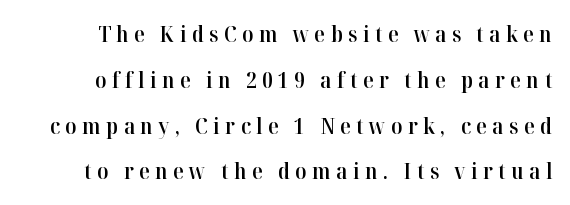
The image shows 22 px text type, upright; set loose line spacing (2.08x), unusually wide letter spacing (+0.25 em), not underlined.
